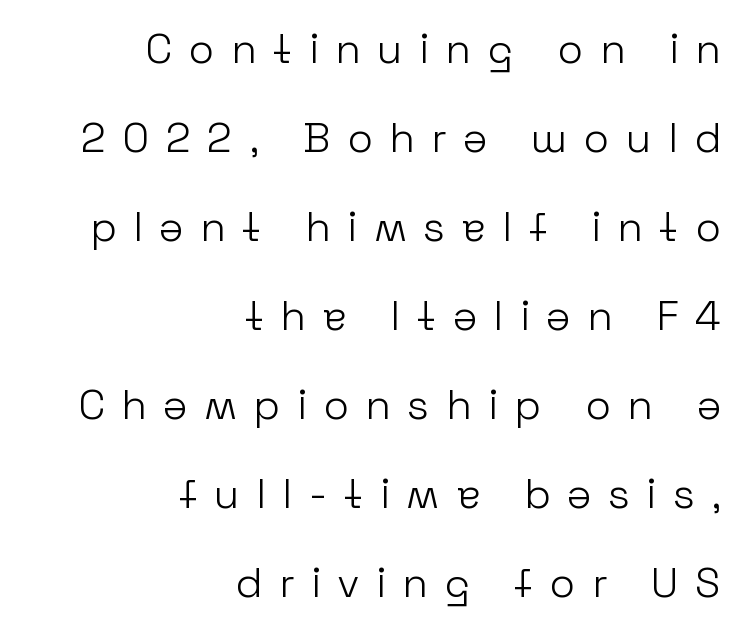
If you measured baseline to baseline, you'd find a long distance. Do the characters align in a grid? No, the font is proportional. No heavy texture on the line: the type isn't bold. Honestly, the letter spacing is so wide it's the main thing you notice.
